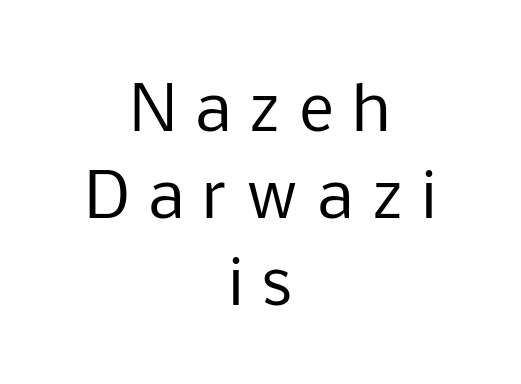
The image shows 61 px regular-weight sans-serif type, upright; set centered, normal line spacing (1.43x), unusually wide letter spacing (+0.31 em), not underlined; low stroke contrast and a medium x-height.
